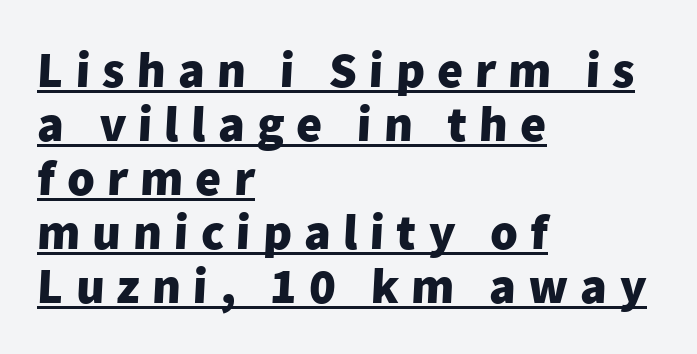
The image shows 50 px heavy sans-serif type; set left-aligned, tight line spacing (1.08x), unusually wide letter spacing (+0.24 em), underlined; low stroke contrast and a medium x-height.
